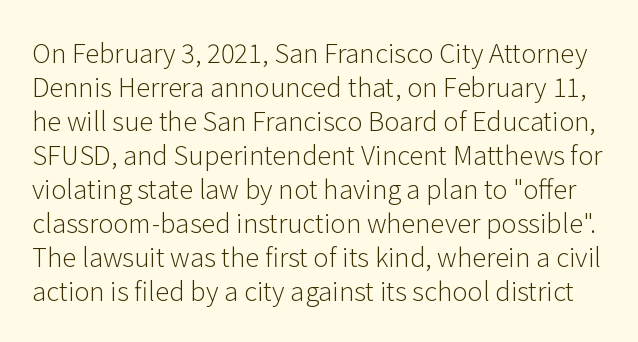
The image shows 26 px text type, upright; set normal line spacing (1.31x), normal letter spacing, not underlined.
